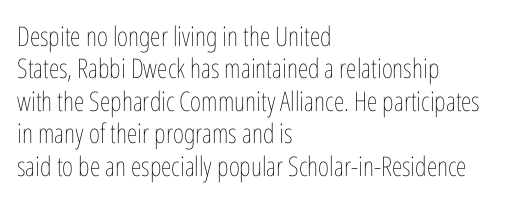
Q: Is the text bold? A: No.
Q: Is the text italic (slanted)? A: No, it is upright.
Q: Is the text underlined? A: No.
Q: How is the paragraph aligned? A: Left-aligned.
Q: Is the spacing between letters normal or unusually wide? A: Normal.
